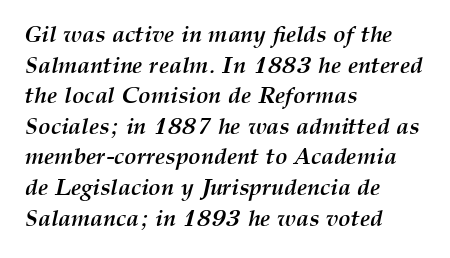
Q: Is the text bold? A: Yes.
Q: Is the text italic (slanted)? A: Yes, it leans right by about 12 degrees.
Q: Is the text underlined? A: No.
Q: How is the paragraph aligned? A: Left-aligned.
Q: Is the spacing between letters normal or unusually wide? A: Normal.
Q: Is the spacing between lines tight, normal or loose? A: Normal.
